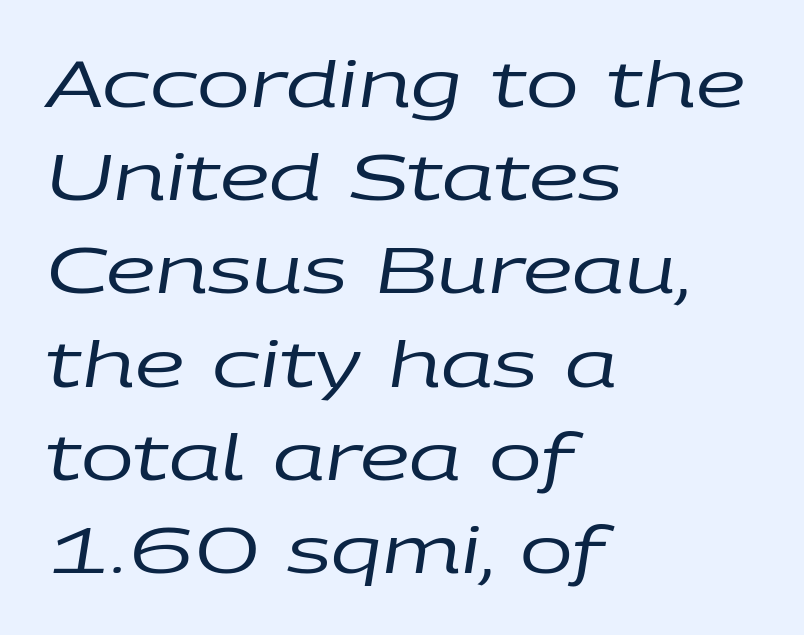
The image shows 63 px regular-weight, wide type, italic (leaning right); set left-aligned, normal line spacing (1.48x), normal letter spacing, not underlined; low stroke contrast and a large x-height.
